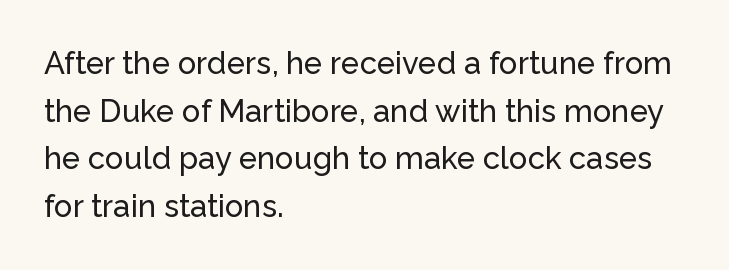
{"serif": "no", "italic": "no", "width": "normal", "stroke_contrast": "low", "x_height": "medium", "monospaced": "no", "underline": "no", "align": "left", "line_spacing": "normal", "line_spacing_ratio": 1.54, "letter_spacing": "normal", "letter_spacing_em": 0.0, "glyph_px": 31}
